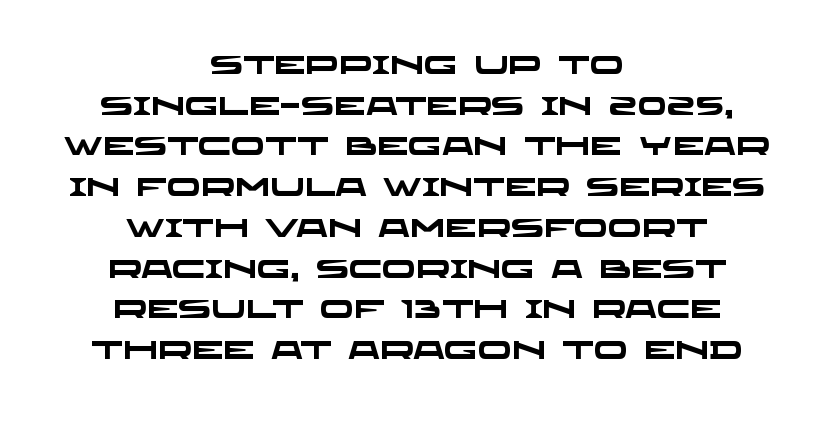
Q: Is the text bold? A: Yes.
Q: Is the text underlined? A: No.
Q: How is the paragraph aligned? A: Centered.
Q: Is the spacing between letters normal or unusually wide? A: Normal.
Q: Is the spacing between lines tight, normal or loose? A: Normal.
